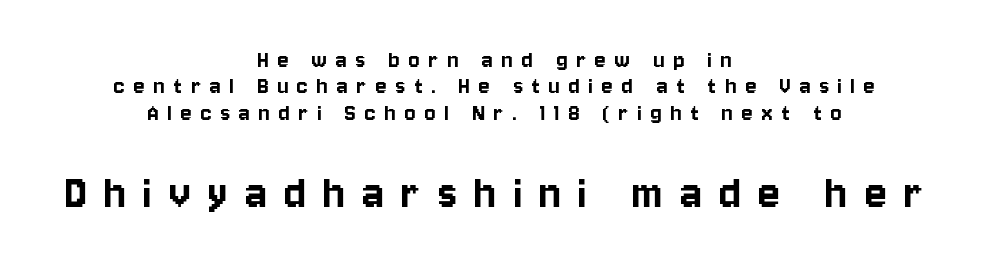
The space beneath each line is pristine and unruled. Scale increases going downward across the two blocks. Observe the wide spacing: letters keep a clear distance from each other. Rows of type sit shoulder to shoulder in the vertical direction. Notice how the stems are strictly vertical — no italics here. Do the characters align in a grid? No, the font is proportional.
